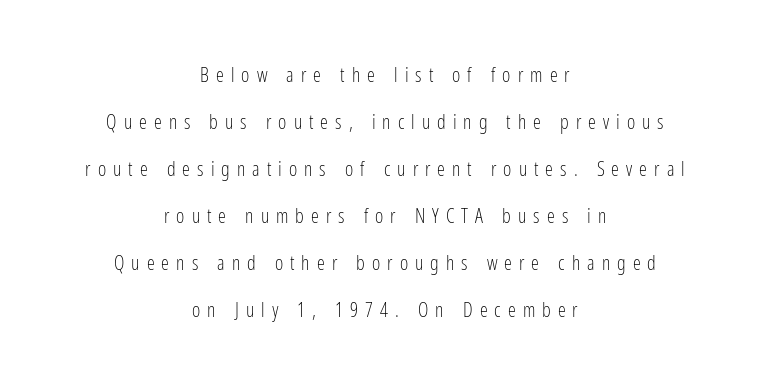
A student would call this center alignment; a typographer would say set centered. Unlike italic type, these characters show no tilt at all. You could only call the tracking loose — the letters float apart. The lines are spread far apart with generous leading.
